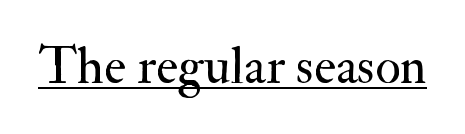
The image shows 52 px regular-weight serif type, upright; set normal letter spacing, underlined; medium stroke contrast and a small x-height.
